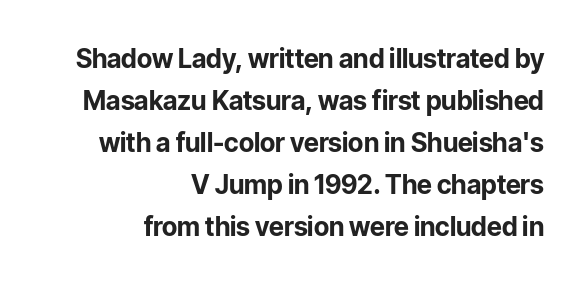
The image shows 26 px bold type, upright; set right-aligned, normal line spacing (1.62x), normal letter spacing, not underlined.
